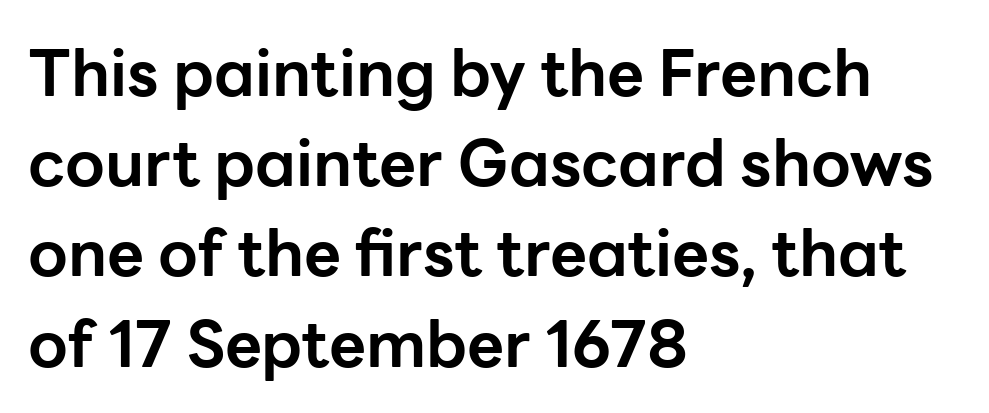
Q: Is the text bold? A: Yes.
Q: Is the text italic (slanted)? A: No, it is upright.
Q: Is the typeface a serif or a sans-serif typeface? A: Sans-serif.
Q: Is the text underlined? A: No.
Q: How is the paragraph aligned? A: Left-aligned.
Q: Is the spacing between letters normal or unusually wide? A: Normal.
Q: Is the spacing between lines tight, normal or loose? A: Normal.
Q: Width (condensed, normal, or wide)? A: Normal.
Q: Stroke contrast? A: Low.
Q: x-height? A: Medium.
Q: Monospaced? A: No.
